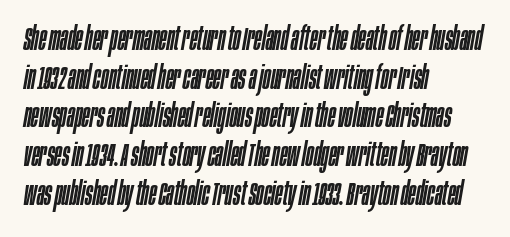
{"italic": "yes", "lean": "right", "slant_degrees": 10, "width": "condensed", "stroke_contrast": "low", "x_height": "large", "monospaced": "no", "underline": "no", "align": "left", "line_spacing_ratio": 1.21, "letter_spacing": "normal", "letter_spacing_em": 0.0, "glyph_px": 32}
